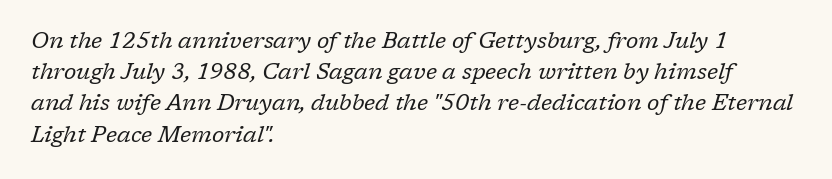
{"italic": "yes", "lean": "right", "slant_degrees": 17, "bold": "no", "underline": "no", "align": "left", "line_spacing": "normal", "line_spacing_ratio": 1.42, "letter_spacing": "normal", "letter_spacing_em": 0.0, "glyph_px": 22}
